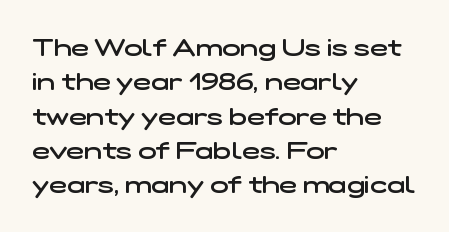
The image shows 24 px text type; set left-aligned, normal line spacing (1.43x), normal letter spacing, not underlined.
